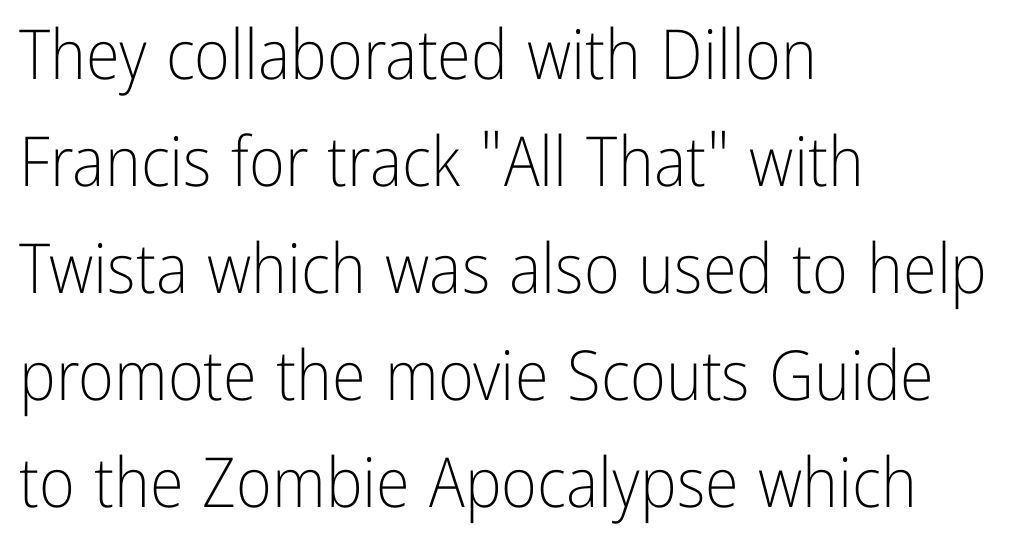
Q: Is the text bold? A: No.
Q: Is the text italic (slanted)? A: No, it is upright.
Q: Is the typeface a serif or a sans-serif typeface? A: Sans-serif.
Q: Is the text underlined? A: No.
Q: How is the paragraph aligned? A: Left-aligned.
Q: Is the spacing between letters normal or unusually wide? A: Normal.
Q: Is the spacing between lines tight, normal or loose? A: Normal.
Q: Width (condensed, normal, or wide)? A: Condensed.
Q: Stroke contrast? A: Low.
Q: x-height? A: Medium.
Q: Monospaced? A: No.
